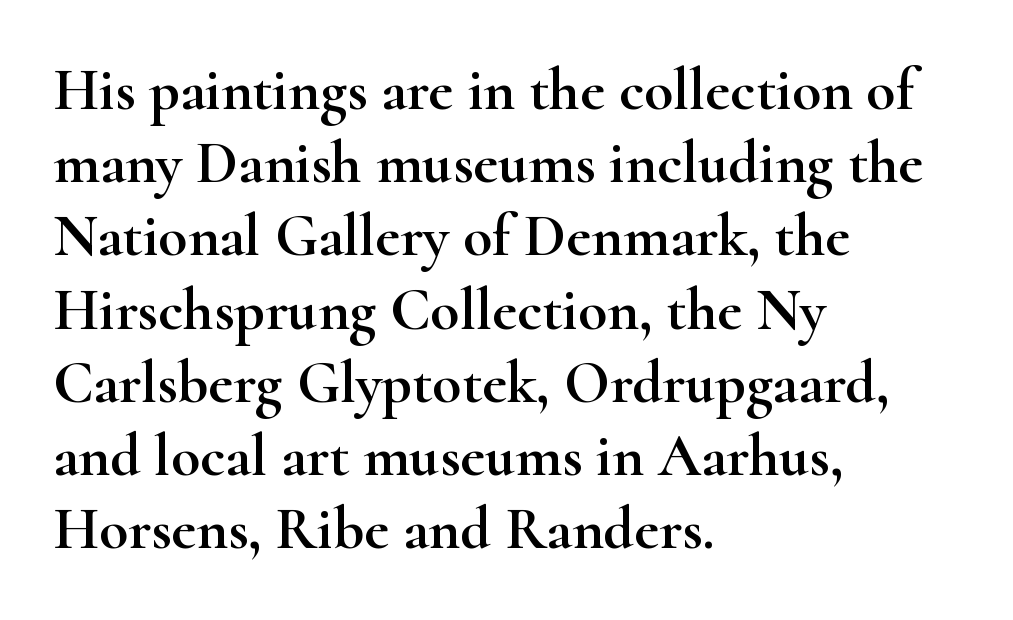
{"serif": "yes", "italic": "no", "width": "wide", "stroke_contrast": "high", "x_height": "small", "monospaced": "no", "underline": "no", "align": "left", "line_spacing_ratio": 1.22, "letter_spacing": "normal", "letter_spacing_em": 0.0, "glyph_px": 60}
